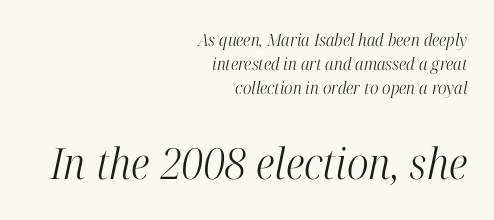
{"serif": "yes", "italic": "yes", "lean": "right", "slant_degrees": 12, "bold": "no", "weight": "light", "width": "condensed", "stroke_contrast": "high", "x_height": "medium", "monospaced": "no", "underline": "no", "align": "right", "line_spacing": "normal", "line_spacing_ratio": 1.41, "letter_spacing": "normal", "letter_spacing_em": 0.0, "larger_block": "second", "size_ratio": 2.53, "glyph_px": 43}
